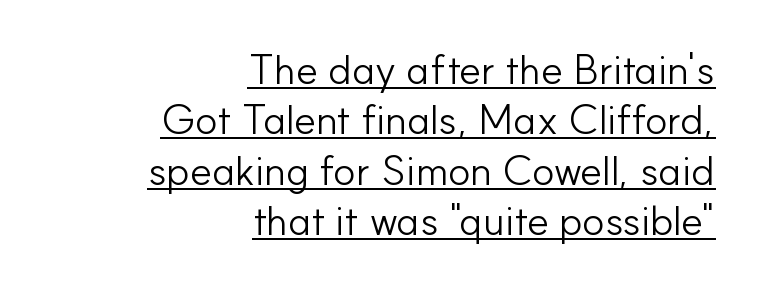
The image shows 42 px light sans-serif type, upright; set right-aligned, line spacing 1.2x, normal letter spacing, underlined; low stroke contrast and a small x-height.
